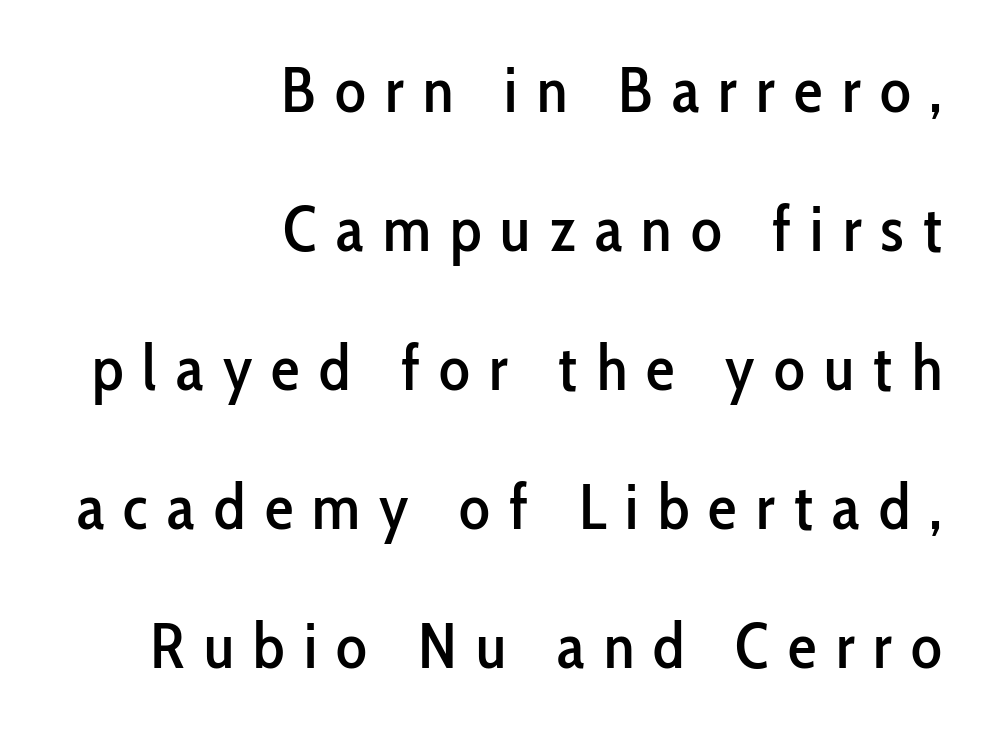
Q: Is the text italic (slanted)? A: No, it is upright.
Q: Is the typeface a serif or a sans-serif typeface? A: Sans-serif.
Q: Is the text underlined? A: No.
Q: How is the paragraph aligned? A: Right-aligned.
Q: Is the spacing between letters normal or unusually wide? A: Unusually wide.
Q: Is the spacing between lines tight, normal or loose? A: Loose.
Q: Width (condensed, normal, or wide)? A: Condensed.
Q: Stroke contrast? A: Low.
Q: x-height? A: Medium.
Q: Monospaced? A: No.
